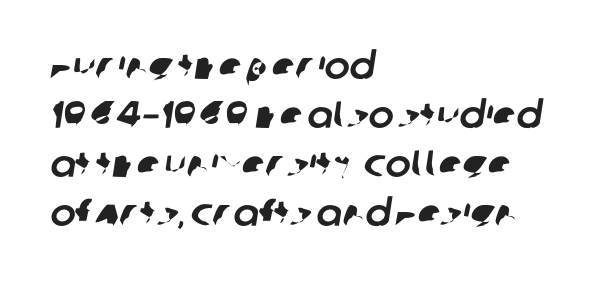
Q: Is the typeface a serif or a sans-serif typeface? A: Sans-serif.
Q: Is the text underlined? A: No.
Q: How is the paragraph aligned? A: Left-aligned.
Q: Is the spacing between letters normal or unusually wide? A: Normal.
Q: Is the spacing between lines tight, normal or loose? A: Normal.
Q: Width (condensed, normal, or wide)? A: Normal.
Q: Stroke contrast? A: Low.
Q: x-height? A: Large.
Q: Monospaced? A: No.
